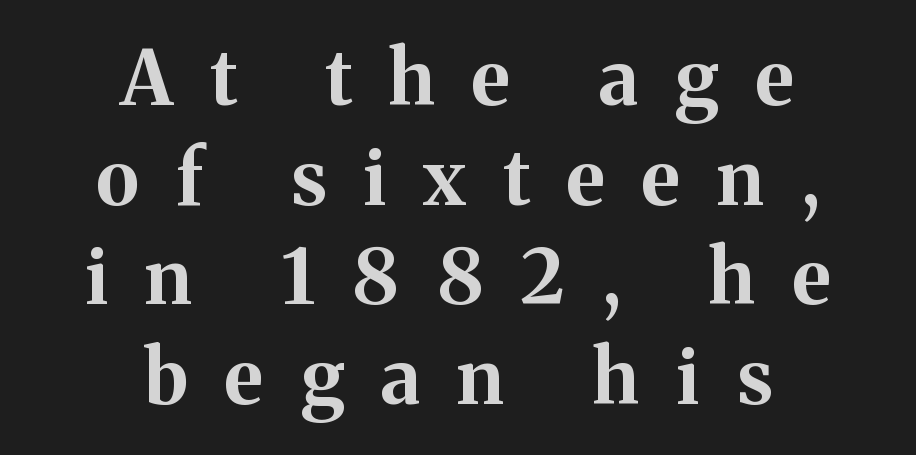
The image shows 76 px bold serif type, upright; set centered, normal line spacing (1.31x), unusually wide letter spacing (+0.49 em), not underlined; medium stroke contrast and a medium x-height.
